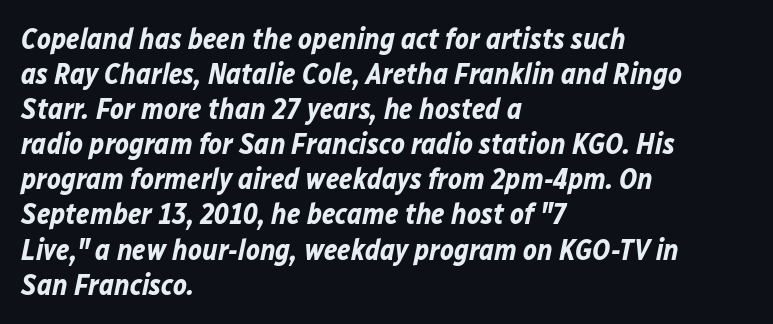
{"italic": "yes", "lean": "right", "slant_degrees": 12, "bold": "yes", "weight": "bold", "width": "normal", "stroke_contrast": "low", "x_height": "medium", "monospaced": "no", "underline": "no", "align": "left", "line_spacing_ratio": 1.21, "letter_spacing": "normal", "letter_spacing_em": 0.0, "glyph_px": 29}
